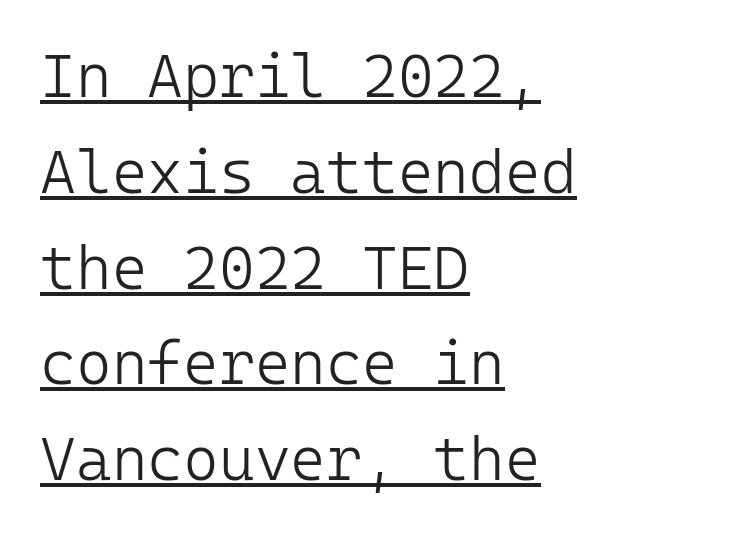
The image shows 61 px light sans-serif type, upright; set left-aligned, normal line spacing (1.57x), normal letter spacing, underlined; low stroke contrast and a medium x-height.
